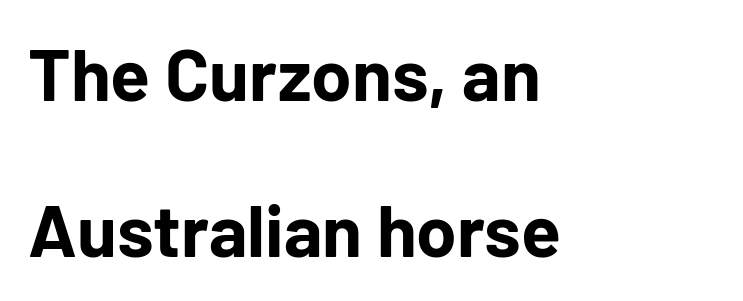
{"serif": "no", "italic": "no", "bold": "yes", "weight": "bold", "width": "normal", "stroke_contrast": "low", "x_height": "medium", "monospaced": "no", "underline": "no", "align": "left", "line_spacing": "loose", "line_spacing_ratio": 2.14, "letter_spacing": "normal", "letter_spacing_em": 0.0, "glyph_px": 73}
